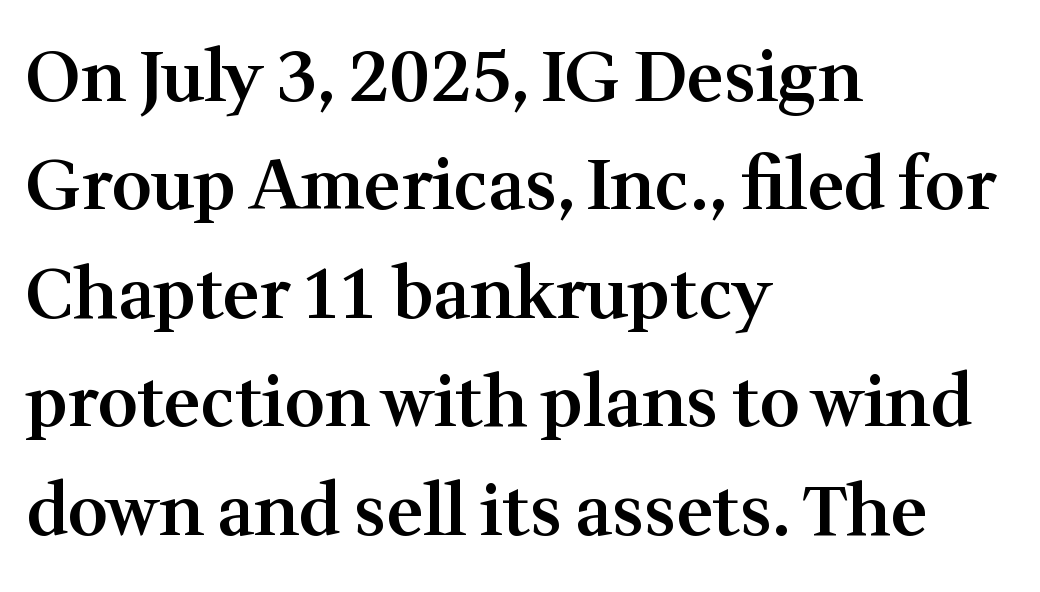
Which margin do the lines hug? The left one — the right edge is uneven. Descenders hang freely into open space. Compared with typical paragraphs, the rows here are spaced about the same. The typeface chosen for these lines features serifs. The face used here is rendered with its standard letterfit.
